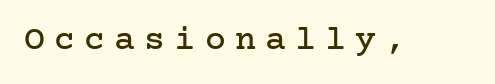
Q: Is the text italic (slanted)? A: No, it is upright.
Q: Is the typeface a serif or a sans-serif typeface? A: Serif.
Q: Is the text underlined? A: No.
Q: Is the spacing between letters normal or unusually wide? A: Unusually wide.
Q: Width (condensed, normal, or wide)? A: Normal.
Q: Stroke contrast? A: Low.
Q: x-height? A: Medium.
